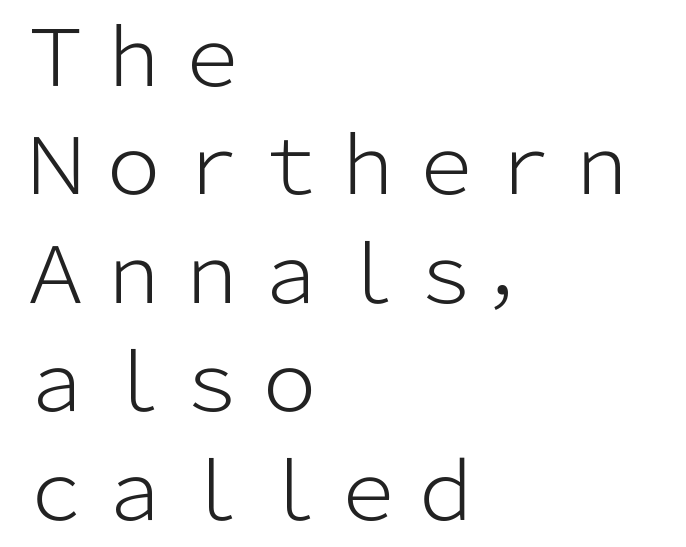
{"serif": "no", "italic": "no", "bold": "no", "weight": "light", "width": "normal", "stroke_contrast": "low", "x_height": "medium", "monospaced": "no", "underline": "no", "align": "left", "line_spacing": "normal", "line_spacing_ratio": 1.39, "letter_spacing": "normal", "letter_spacing_em": 0.0, "glyph_px": 78}
